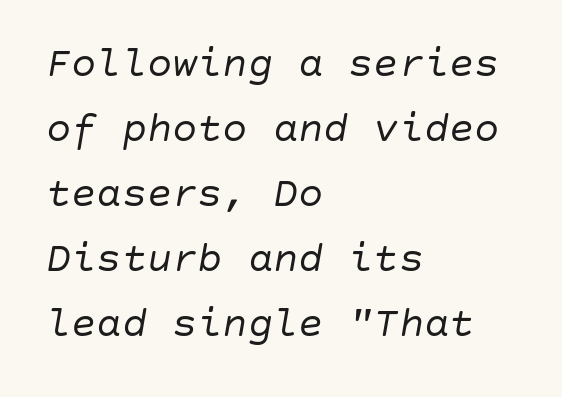
The image shows 42 px regular-weight type, italic (leaning right); set left-aligned, normal line spacing (1.55x), normal letter spacing, not underlined; low stroke contrast and a large x-height.
